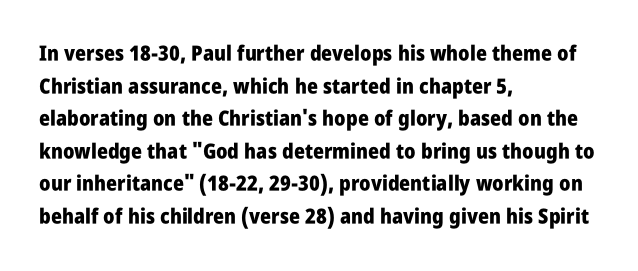
{"italic": "no", "bold": "yes", "underline": "no", "align": "left", "line_spacing": "normal", "line_spacing_ratio": 1.55, "letter_spacing": "normal", "letter_spacing_em": 0.0, "glyph_px": 21}
